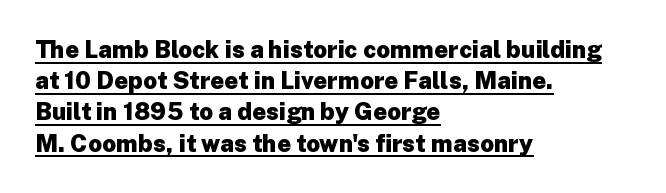
{"italic": "no", "bold": "yes", "underline": "yes", "align": "left", "line_spacing": "normal", "line_spacing_ratio": 1.3, "letter_spacing": "normal", "letter_spacing_em": 0.0, "glyph_px": 24}
